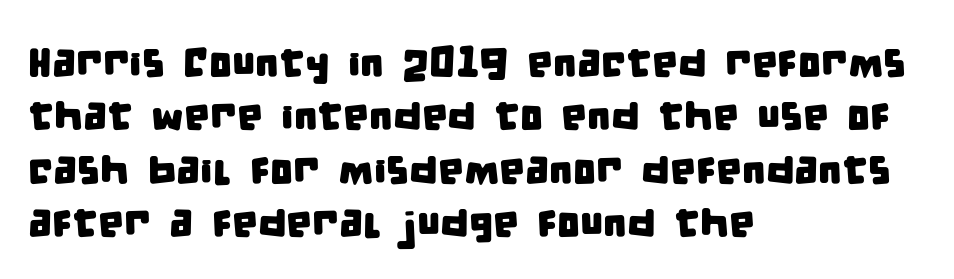
The image shows 41 px condensed sans-serif type; set left-aligned, normal line spacing (1.3x), normal letter spacing, not underlined; low stroke contrast and a large x-height.
